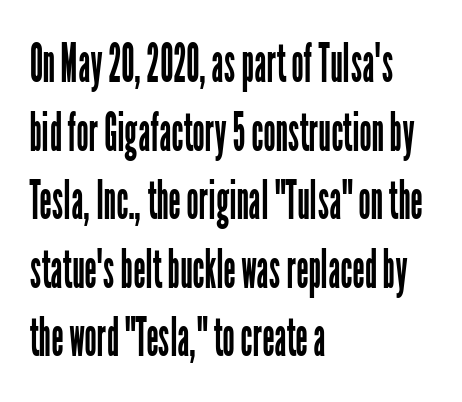
Q: Is the text bold? A: No.
Q: Is the text italic (slanted)? A: No, it is upright.
Q: Is the typeface a serif or a sans-serif typeface? A: Sans-serif.
Q: Is the text underlined? A: No.
Q: How is the paragraph aligned? A: Left-aligned.
Q: Is the spacing between letters normal or unusually wide? A: Normal.
Q: Is the spacing between lines tight, normal or loose? A: Normal.
Q: Width (condensed, normal, or wide)? A: Condensed.
Q: Stroke contrast? A: Low.
Q: x-height? A: Medium.
Q: Monospaced? A: No.
